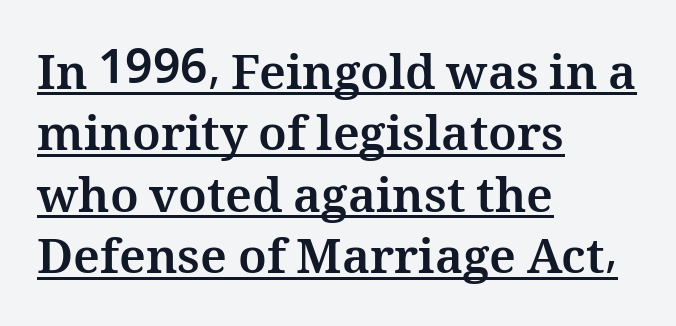
Q: Is the text bold? A: Yes.
Q: Is the text italic (slanted)? A: No, it is upright.
Q: Is the text underlined? A: Yes.
Q: How is the paragraph aligned? A: Left-aligned.
Q: Is the spacing between letters normal or unusually wide? A: Normal.
Q: Is the spacing between lines tight, normal or loose? A: Normal.
Q: Width (condensed, normal, or wide)? A: Normal.
Q: Stroke contrast? A: Medium.
Q: x-height? A: Medium.
Q: Monospaced? A: No.
